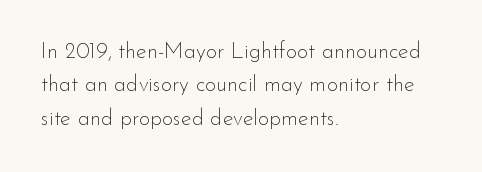
Summary of vertical rhythm: regular, with standard interline spacing. No extra ink here — the face is not bold. Quick note: not italic, upright. Horizontal alignment here is leftward, the default for most running prose.
